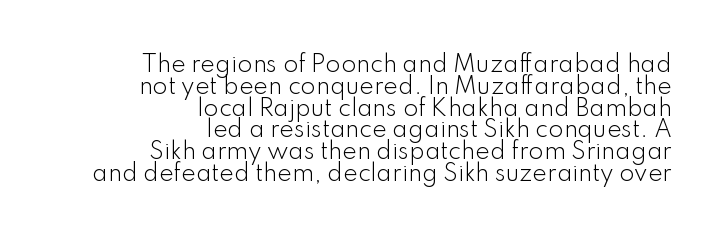
Q: Is the text bold? A: No.
Q: Is the text italic (slanted)? A: No, it is upright.
Q: Is the text underlined? A: No.
Q: How is the paragraph aligned? A: Right-aligned.
Q: Is the spacing between letters normal or unusually wide? A: Normal.
Q: Is the spacing between lines tight, normal or loose? A: Tight.
